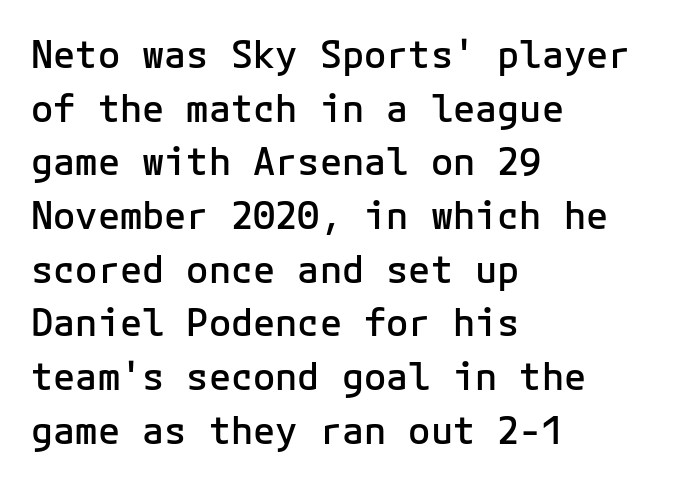
The image shows 37 px semibold sans-serif type, upright, monospaced; set left-aligned, normal line spacing (1.45x), normal letter spacing, not underlined; low stroke contrast and a medium x-height.
